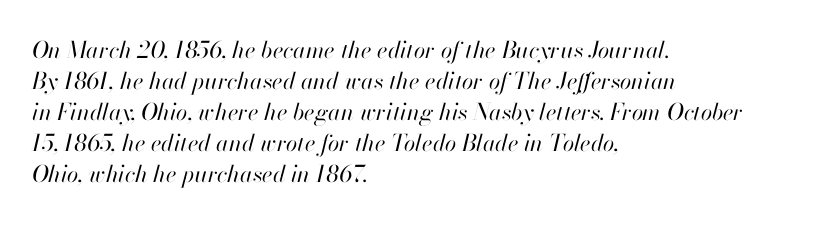
{"italic": "yes", "lean": "right", "slant_degrees": 13, "bold": "no", "underline": "no", "align": "left", "line_spacing": "normal", "line_spacing_ratio": 1.35, "letter_spacing": "normal", "letter_spacing_em": 0.0, "glyph_px": 23}
